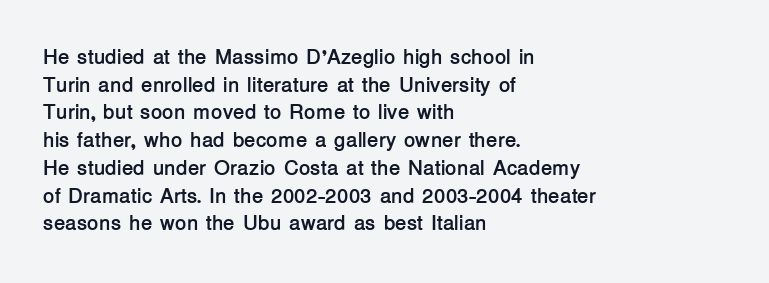
Q: Is the text bold? A: Yes.
Q: Is the text italic (slanted)? A: No, it is upright.
Q: Is the text underlined? A: No.
Q: How is the paragraph aligned? A: Left-aligned.
Q: Is the spacing between letters normal or unusually wide? A: Normal.
Q: Is the spacing between lines tight, normal or loose? A: Normal.
